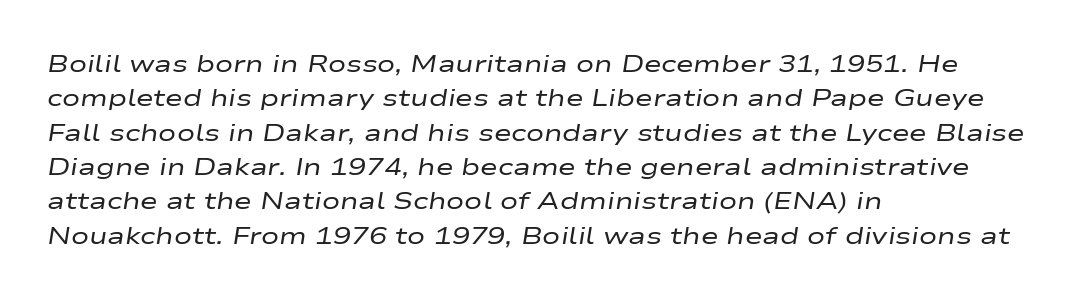
The image shows 24 px text type, italic (leaning right); set left-aligned, normal line spacing (1.43x), normal letter spacing, not underlined.
